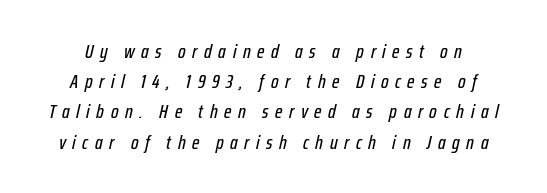
The image shows 20 px text type, italic (leaning right); set normal line spacing (1.51x), unusually wide letter spacing (+0.33 em), not underlined.
